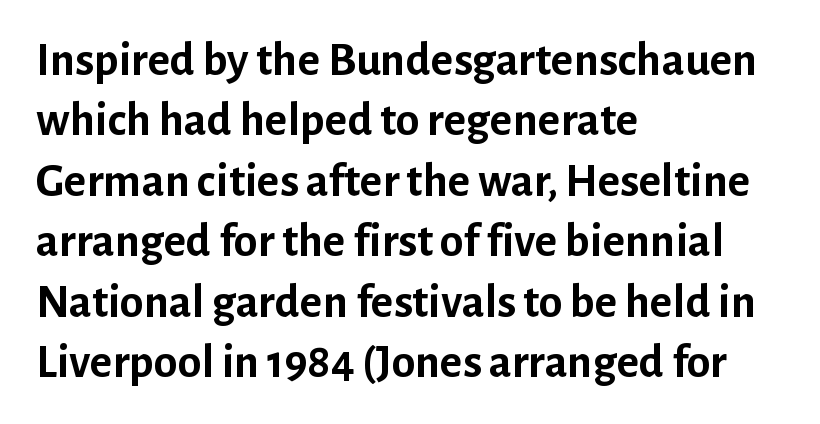
{"serif": "no", "italic": "no", "bold": "yes", "weight": "semibold", "width": "normal", "stroke_contrast": "low", "x_height": "medium", "monospaced": "no", "underline": "no", "align": "left", "line_spacing": "normal", "line_spacing_ratio": 1.26, "letter_spacing": "normal", "letter_spacing_em": 0.0, "glyph_px": 48}
